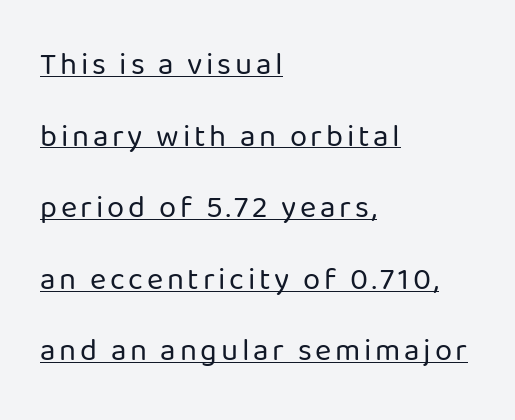
Q: Is the text bold? A: No.
Q: Is the text italic (slanted)? A: No, it is upright.
Q: Is the typeface a serif or a sans-serif typeface? A: Sans-serif.
Q: Is the text underlined? A: Yes.
Q: How is the paragraph aligned? A: Left-aligned.
Q: Is the spacing between lines tight, normal or loose? A: Loose.
Q: Width (condensed, normal, or wide)? A: Normal.
Q: Stroke contrast? A: Low.
Q: x-height? A: Medium.
Q: Monospaced? A: No.
